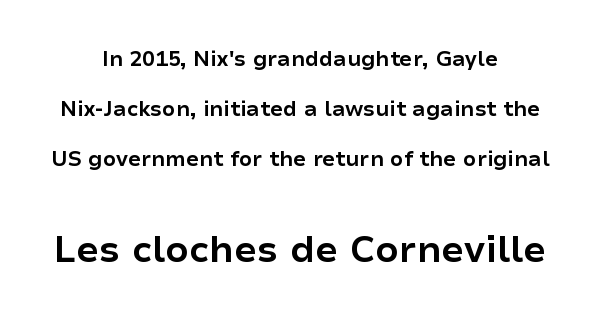
Q: Is the text bold? A: Yes.
Q: Is the text italic (slanted)? A: No, it is upright.
Q: Is the typeface a serif or a sans-serif typeface? A: Sans-serif.
Q: Is the text underlined? A: No.
Q: How is the paragraph aligned? A: Centered.
Q: Is the spacing between letters normal or unusually wide? A: Normal.
Q: Is the spacing between lines tight, normal or loose? A: Loose.
Q: Which block of text is set in a larger size, the first (top) or the second (bottom)? A: The second (bottom) one.
Q: Width (condensed, normal, or wide)? A: Normal.
Q: Stroke contrast? A: Low.
Q: x-height? A: Medium.
Q: Monospaced? A: No.
